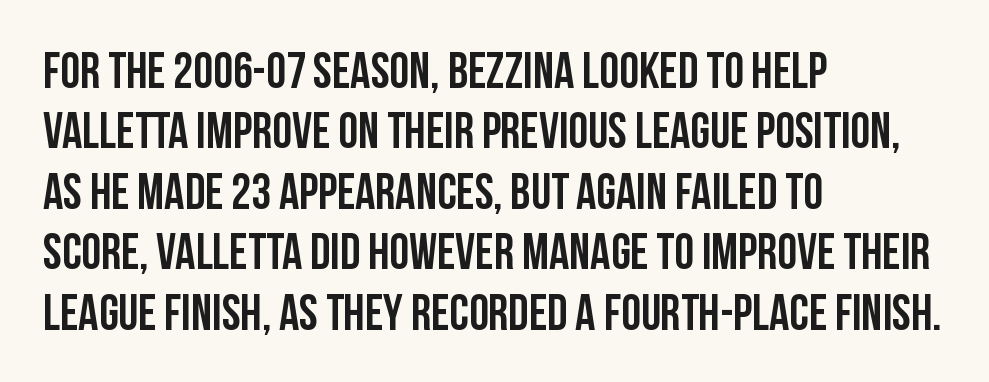
{"serif": "no", "italic": "no", "width": "condensed", "stroke_contrast": "low", "x_height": "large", "monospaced": "no", "underline": "no", "align": "left", "line_spacing_ratio": 1.21, "letter_spacing": "normal", "letter_spacing_em": 0.0, "glyph_px": 50}
